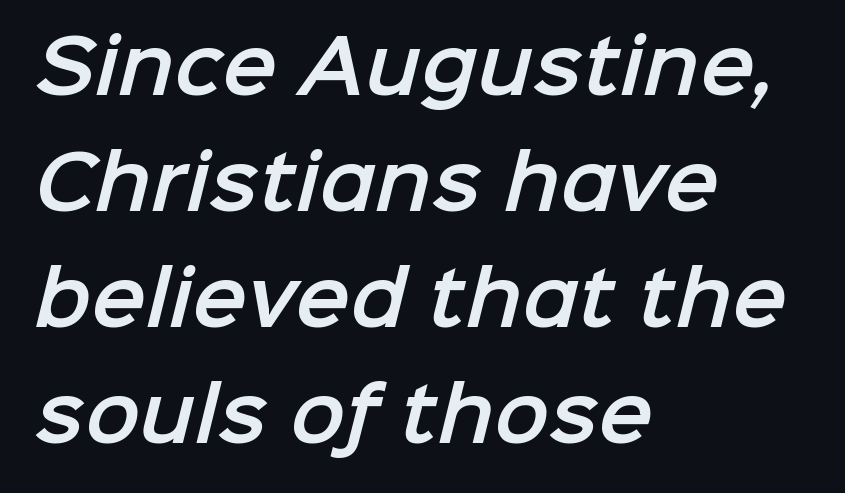
The image shows 73 px sans-serif type; set left-aligned, normal line spacing (1.59x), normal letter spacing, not underlined; low stroke contrast and a medium x-height.
